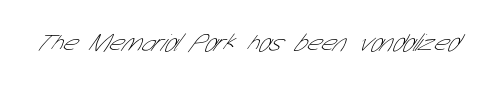
Ink coverage per letter is moderate at most. Check the space under the baseline: it is left empty. Nobody touched the tracking dial on this one.
